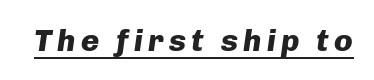
{"italic": "yes", "lean": "right", "slant_degrees": 8, "bold": "yes", "weight": "heavy", "width": "normal", "stroke_contrast": "low", "x_height": "medium", "monospaced": "no", "underline": "yes", "glyph_px": 31}
